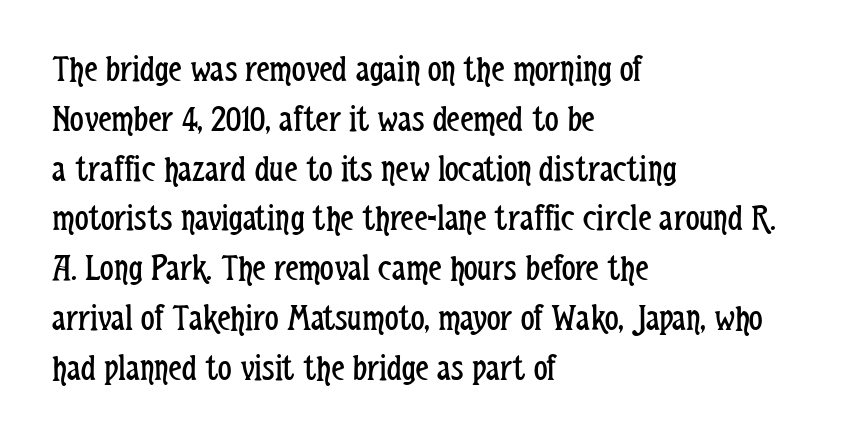
The strokes carry an ordinary text weight at most. Do the characters align in a grid? No, the font is proportional. Unmarked baselines from the first word to the last. The font's upright variant was chosen for this text.
